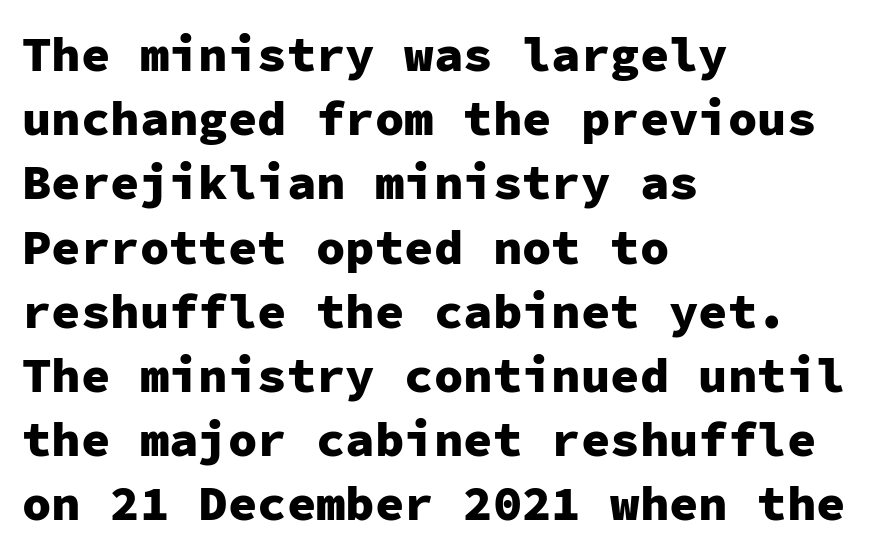
The passage shown is typed in a monospace face where columns stay perfectly aligned. Examine the stroke ends and you'll find no serifs. A dark, heavy texture on the line: the type is bold. A normal amount of white space separates one row of letters from the next.
